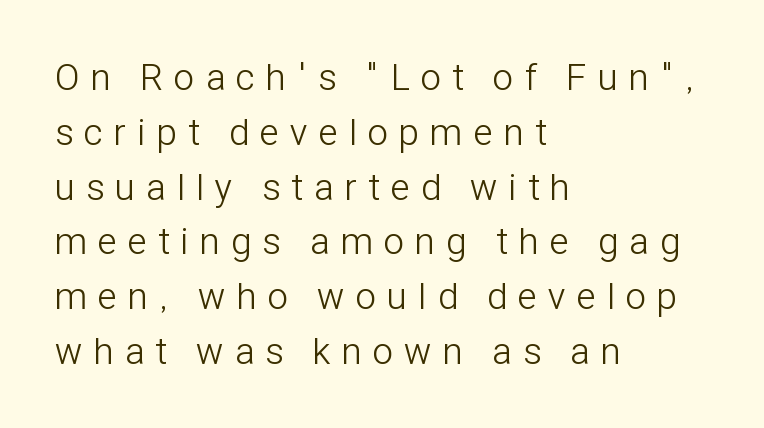
{"serif": "no", "italic": "no", "bold": "no", "weight": "light", "width": "condensed", "stroke_contrast": "low", "x_height": "medium", "monospaced": "no", "underline": "no", "align": "left", "line_spacing": "normal", "line_spacing_ratio": 1.48, "letter_spacing": "wide", "letter_spacing_em": 0.31, "glyph_px": 37}
